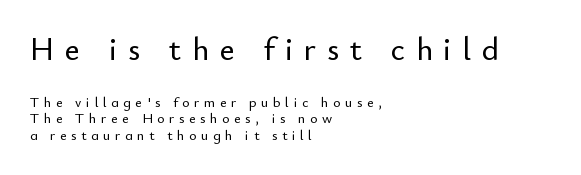
The tracking reads as deliberately expanded to a designer's eye. Left-aligned paragraph, ragged on the right. In terms of letterform style, serifs are entirely absent. Block one is the big one; block two sits smaller underneath. Ascenders rise straight up at ninety degrees.
